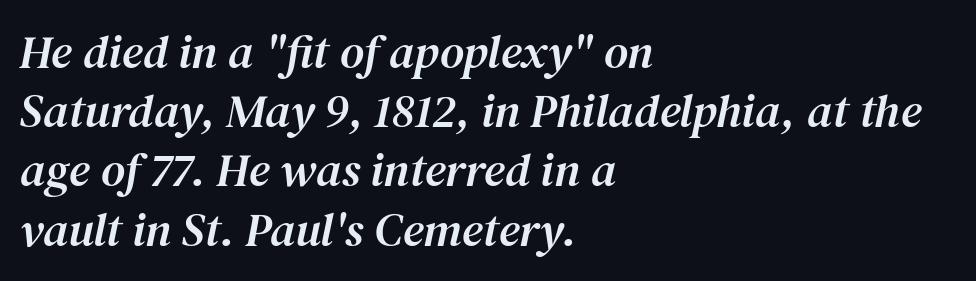
All the whitespace from short lines collects on the right. A typesetter would call this zero additional tracking. Here the designer chose a conventional face with non-uniform glyph widths. Normally led — the rows are evenly, conventionally spaced. The foot of each line stays bare and open. A typesetter would label this face a serif.
